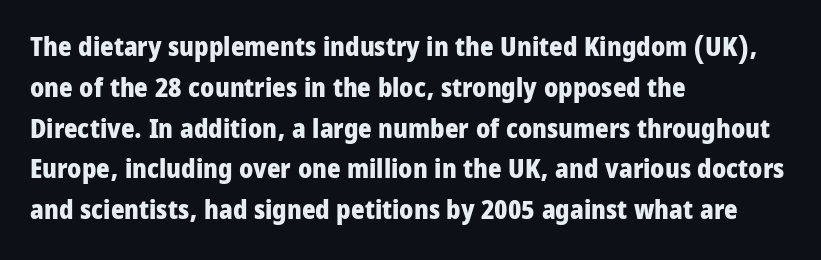
{"italic": "no", "bold": "yes", "underline": "no", "align": "left", "line_spacing": "normal", "line_spacing_ratio": 1.57, "letter_spacing": "normal", "letter_spacing_em": 0.0, "glyph_px": 26}
